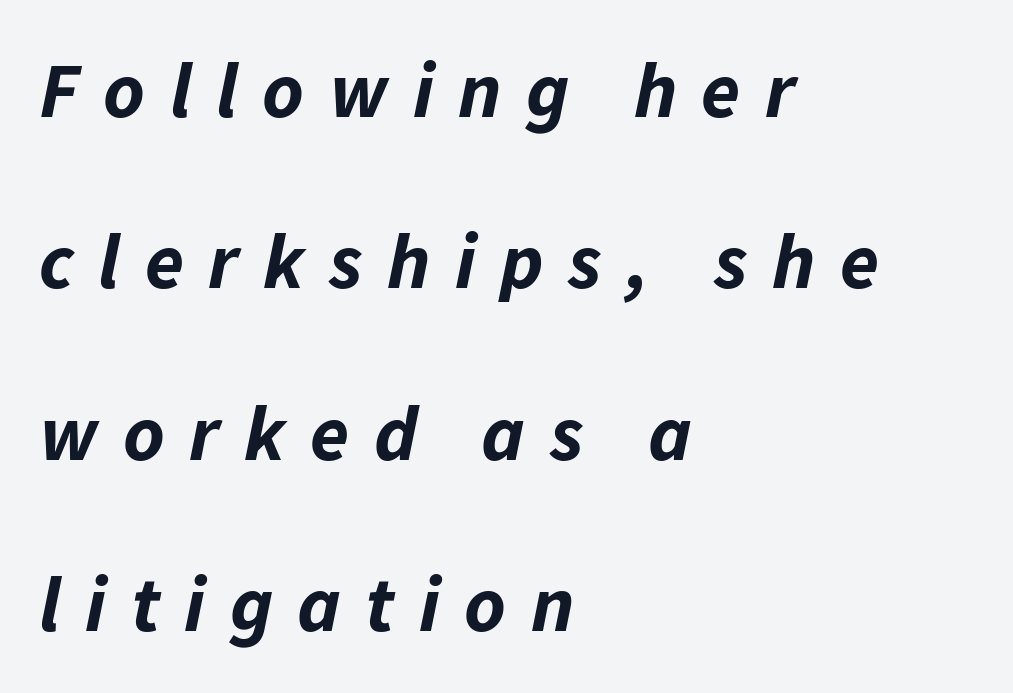
{"italic": "yes", "lean": "right", "slant_degrees": 11, "bold": "yes", "weight": "bold", "width": "normal", "stroke_contrast": "low", "x_height": "medium", "monospaced": "no", "underline": "no", "align": "left", "line_spacing": "loose", "line_spacing_ratio": 2.17, "letter_spacing": "wide", "letter_spacing_em": 0.31, "glyph_px": 79}
